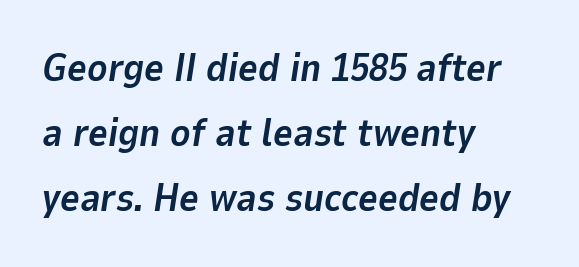
{"italic": "yes", "lean": "right", "slant_degrees": 9, "bold": "yes", "weight": "bold", "width": "normal", "stroke_contrast": "low", "x_height": "medium", "monospaced": "no", "underline": "no", "align": "left", "line_spacing_ratio": 1.71, "letter_spacing": "normal", "letter_spacing_em": 0.0, "glyph_px": 38}
